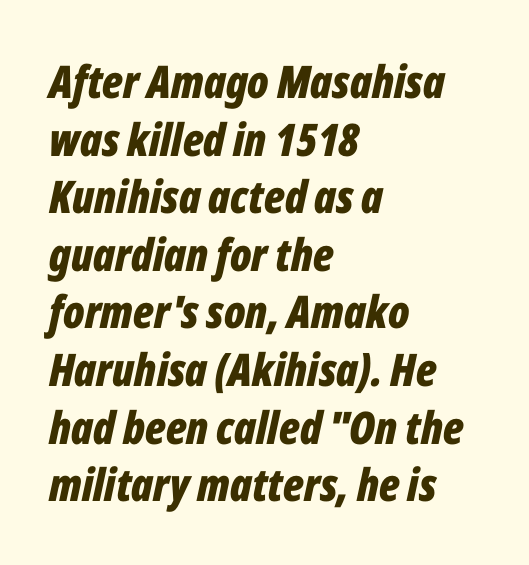
Q: Is the text bold? A: Yes.
Q: Is the text italic (slanted)? A: Yes, it leans right by about 12 degrees.
Q: Is the text underlined? A: No.
Q: How is the paragraph aligned? A: Left-aligned.
Q: Is the spacing between letters normal or unusually wide? A: Normal.
Q: Is the spacing between lines tight, normal or loose? A: Normal.
Q: Width (condensed, normal, or wide)? A: Condensed.
Q: Stroke contrast? A: Low.
Q: x-height? A: Medium.
Q: Monospaced? A: No.
